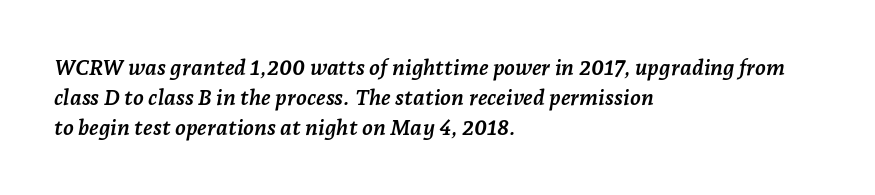
{"italic": "yes", "lean": "right", "slant_degrees": 7, "bold": "yes", "underline": "no", "align": "left", "line_spacing": "normal", "line_spacing_ratio": 1.36, "letter_spacing": "normal", "letter_spacing_em": 0.0, "glyph_px": 22}
